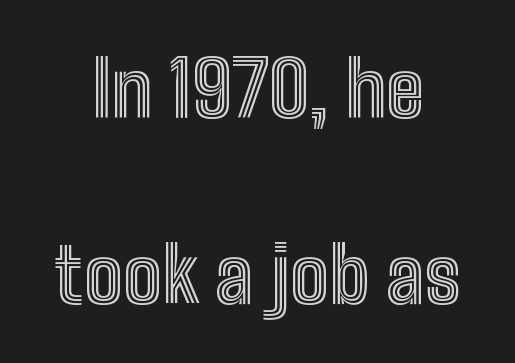
Q: Is the text italic (slanted)? A: No, it is upright.
Q: Is the text underlined? A: No.
Q: How is the paragraph aligned? A: Centered.
Q: Is the spacing between letters normal or unusually wide? A: Normal.
Q: Is the spacing between lines tight, normal or loose? A: Loose.
Q: Width (condensed, normal, or wide)? A: Condensed.
Q: x-height? A: Medium.
Q: Monospaced? A: No.
